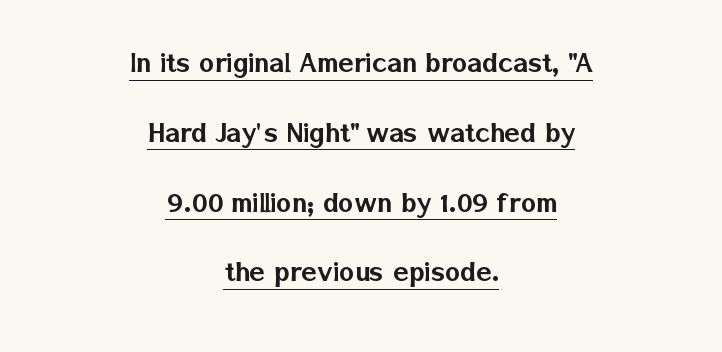
{"serif": "no", "italic": "no", "width": "normal", "stroke_contrast": "low", "x_height": "medium", "monospaced": "no", "underline": "yes", "align": "center", "line_spacing": "loose", "line_spacing_ratio": 2.18, "letter_spacing": "normal", "letter_spacing_em": 0.0, "glyph_px": 32}
